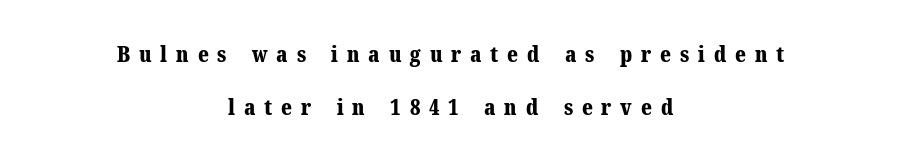
The image shows 22 px bold type, upright; set centered, loose line spacing (2.39x), unusually wide letter spacing (+0.4 em), not underlined.
